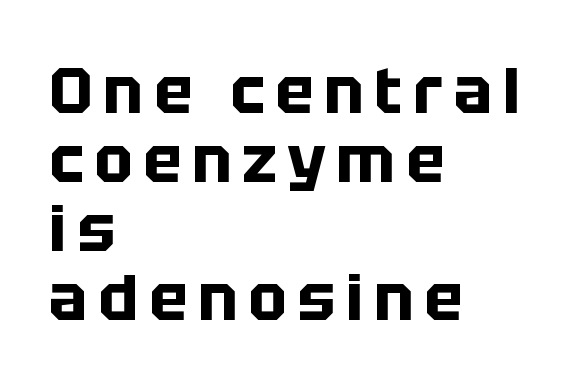
{"serif": "no", "italic": "no", "bold": "yes", "weight": "bold", "width": "normal", "stroke_contrast": "low", "x_height": "large", "monospaced": "no", "underline": "no", "align": "left", "line_spacing": "tight", "line_spacing_ratio": 1.08, "glyph_px": 64}
